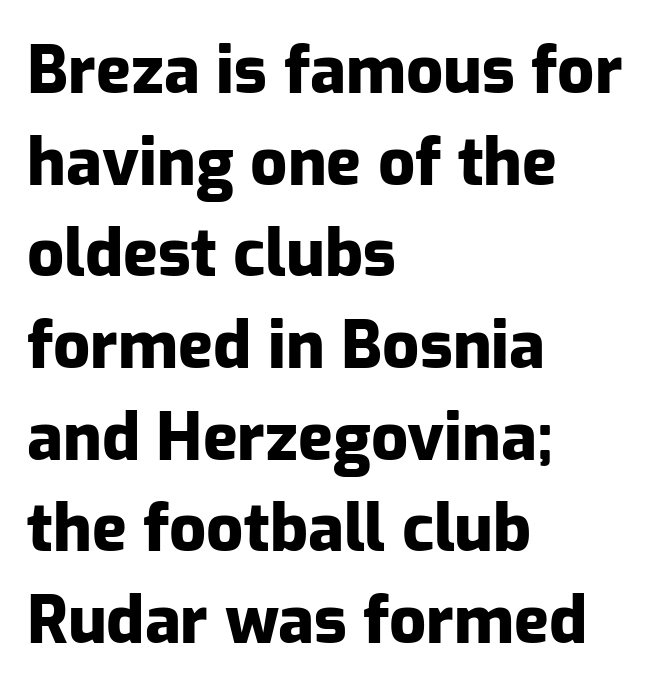
{"serif": "no", "italic": "no", "bold": "yes", "weight": "heavy", "width": "normal", "stroke_contrast": "low", "x_height": "medium", "monospaced": "no", "underline": "no", "align": "left", "line_spacing": "normal", "line_spacing_ratio": 1.41, "letter_spacing": "normal", "letter_spacing_em": 0.0, "glyph_px": 65}
